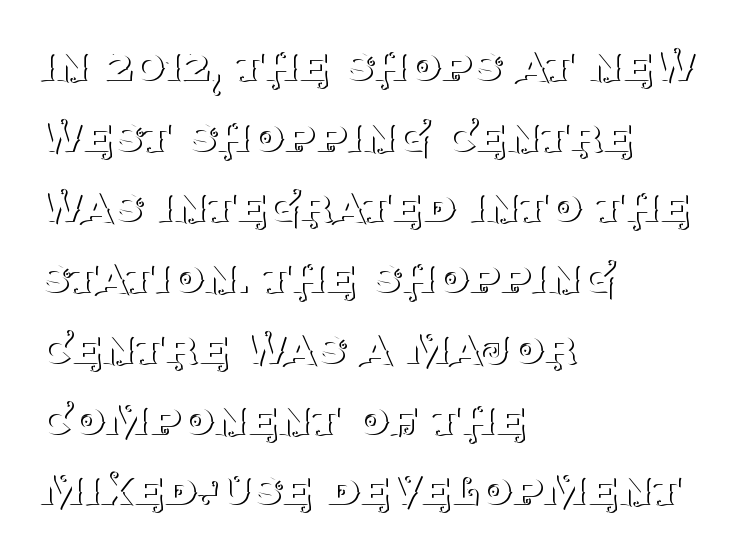
Decoration check: the copy has no underline. The letters advance in unequal steps, a hallmark of proportional type. It's the straight-up-and-down kind of type. No extra tracking has been applied to these lines. These lines are composed in type with serifs. The rows are spaced the way most documents space them.
